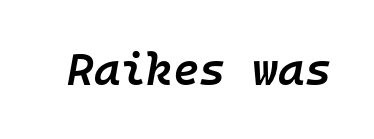
The gap between lines stays unmarked. Every character here occupies the same horizontal width, giving the sample a typewriter-like rhythm. The letterforms sit shoulder to shoulder at normal distance. When letters slant like this, we call the style italic. Strokes here are thickened, but only to semibold level.
